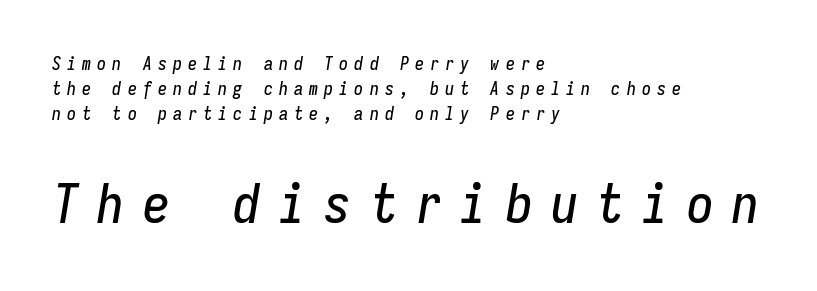
Q: Is the text italic (slanted)? A: Yes, it leans right by about 9 degrees.
Q: Is the text underlined? A: No.
Q: How is the paragraph aligned? A: Left-aligned.
Q: Is the spacing between letters normal or unusually wide? A: Unusually wide.
Q: Is the spacing between lines tight, normal or loose? A: Normal.
Q: Which block of text is set in a larger size, the first (top) or the second (bottom)? A: The second (bottom) one.
Q: Width (condensed, normal, or wide)? A: Condensed.
Q: Stroke contrast? A: Low.
Q: x-height? A: Medium.
Q: Monospaced? A: Yes.
